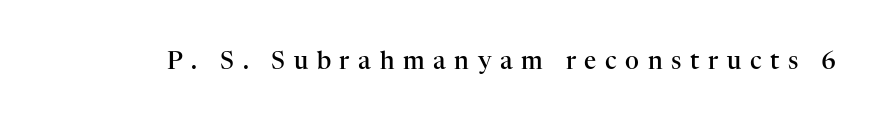
{"italic": "no", "bold": "semi", "underline": "no", "letter_spacing": "wide", "letter_spacing_em": 0.36, "glyph_px": 24}
